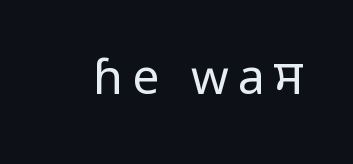
{"serif": "no", "italic": "no", "bold": "no", "weight": "light", "width": "normal", "stroke_contrast": "low", "x_height": "medium", "monospaced": "no", "underline": "no", "letter_spacing": "wide", "letter_spacing_em": 0.2, "glyph_px": 48}
